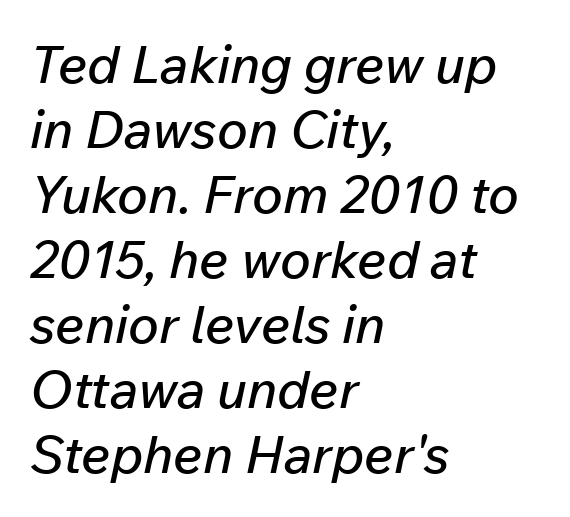
Evenly set lines give the paragraph a standard silhouette. Every character sits at an angle, as italics do. The rendering keeps characters at their native spacing. Character widths vary here, with narrow letters taking less room than wide ones.
